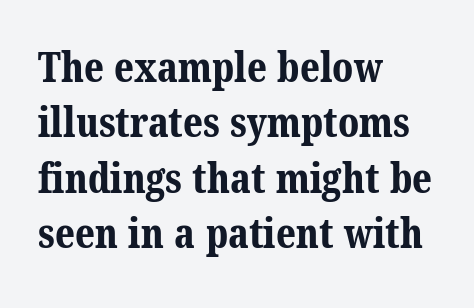
Q: Is the text bold? A: Yes.
Q: Is the typeface a serif or a sans-serif typeface? A: Serif.
Q: Is the text underlined? A: No.
Q: How is the paragraph aligned? A: Left-aligned.
Q: Is the spacing between letters normal or unusually wide? A: Normal.
Q: Is the spacing between lines tight, normal or loose? A: Normal.
Q: Width (condensed, normal, or wide)? A: Normal.
Q: Stroke contrast? A: Medium.
Q: x-height? A: Medium.
Q: Monospaced? A: No.
